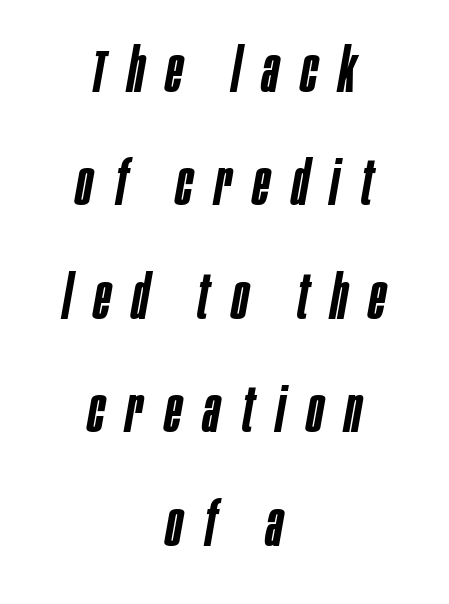
The image shows 61 px semibold, condensed type, italic (leaning right); set centered, line spacing 1.86x, unusually wide letter spacing (+0.36 em), not underlined; low stroke contrast and a large x-height.
